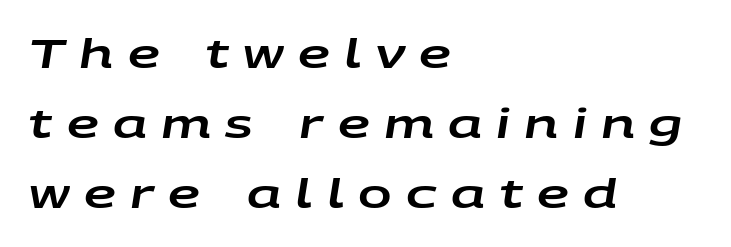
These lines are rendered in a variable-pitch font. The ragged edge is on the right, which tells us the setting is flush left. The baseline area is clear. The specimen reads as italic at a glance. Compared with typical body copy, the letter spacing here is much looser.
